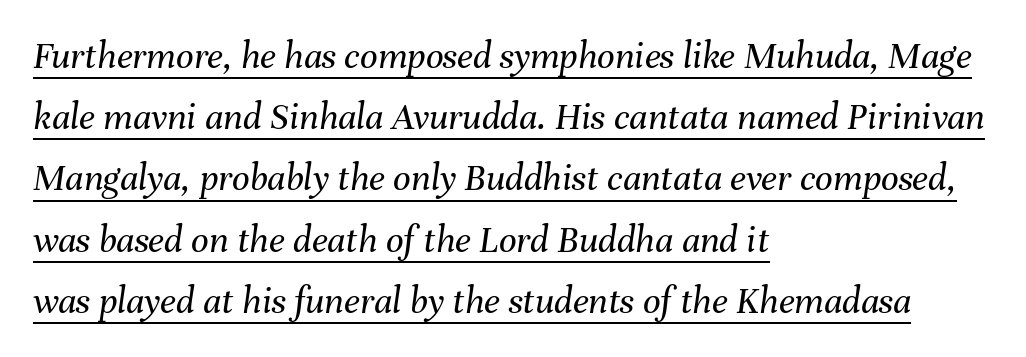
{"italic": "yes", "lean": "right", "slant_degrees": 8, "bold": "no", "weight": "regular", "width": "normal", "stroke_contrast": "medium", "x_height": "medium", "monospaced": "no", "underline": "yes", "align": "left", "line_spacing": "normal", "line_spacing_ratio": 1.57, "letter_spacing": "normal", "letter_spacing_em": 0.0, "glyph_px": 39}
